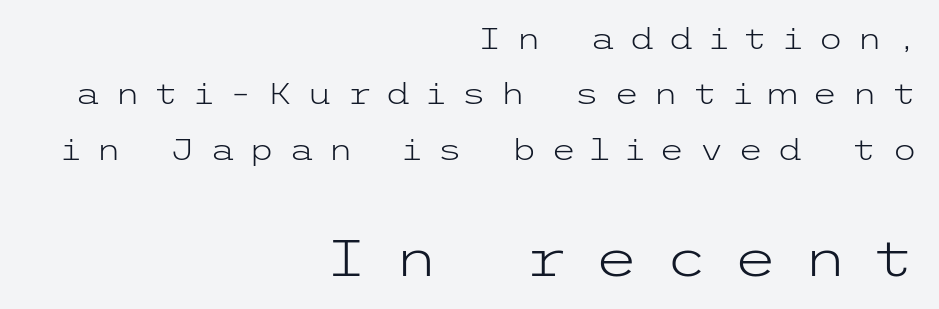
{"serif": "no", "italic": "no", "bold": "no", "weight": "light", "width": "wide", "stroke_contrast": "low", "x_height": "medium", "underline": "no", "align": "right", "line_spacing": "loose", "line_spacing_ratio": 1.91, "letter_spacing": "wide", "letter_spacing_em": 0.49, "larger_block": "second", "size_ratio": 1.76, "glyph_px": 51}
